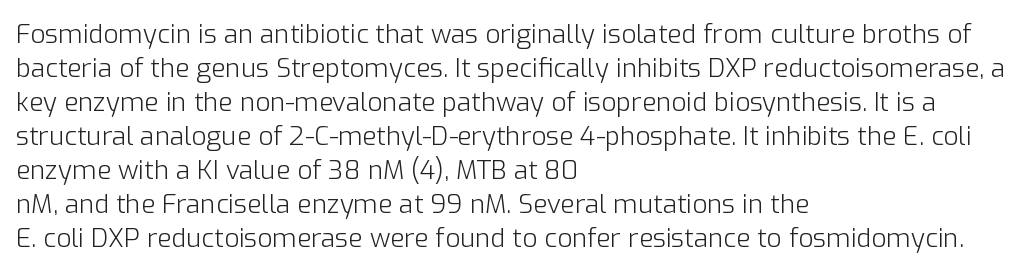
Q: Is the text bold? A: No.
Q: Is the text italic (slanted)? A: No, it is upright.
Q: Is the text underlined? A: No.
Q: How is the paragraph aligned? A: Left-aligned.
Q: Is the spacing between letters normal or unusually wide? A: Normal.
Q: Is the spacing between lines tight, normal or loose? A: Normal.
